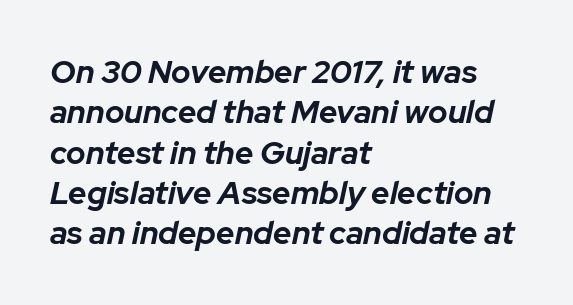
The image shows 32 px bold type, italic (leaning right); set left-aligned, normal line spacing (1.26x), normal letter spacing, not underlined; low stroke contrast and a medium x-height.
